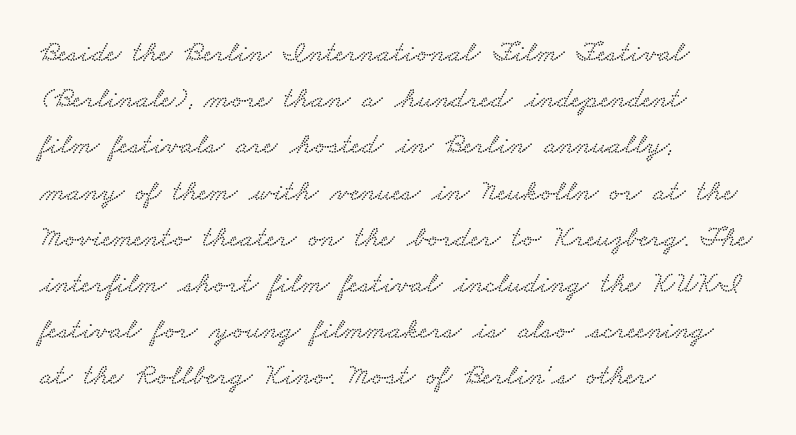
Q: Is the typeface a serif or a sans-serif typeface? A: Serif.
Q: Is the text underlined? A: No.
Q: How is the paragraph aligned? A: Left-aligned.
Q: Is the spacing between letters normal or unusually wide? A: Normal.
Q: Is the spacing between lines tight, normal or loose? A: Normal.
Q: Width (condensed, normal, or wide)? A: Wide.
Q: Stroke contrast? A: Low.
Q: x-height? A: Small.
Q: Monospaced? A: No.
